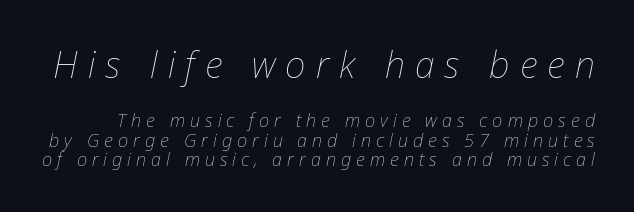
Q: Is the text bold? A: No.
Q: Is the text italic (slanted)? A: Yes, it leans right by about 12 degrees.
Q: Is the text underlined? A: No.
Q: Is the spacing between letters normal or unusually wide? A: Unusually wide.
Q: Is the spacing between lines tight, normal or loose? A: Tight.
Q: Which block of text is set in a larger size, the first (top) or the second (bottom)? A: The first (top) one.
Q: Width (condensed, normal, or wide)? A: Normal.
Q: Stroke contrast? A: Low.
Q: x-height? A: Medium.
Q: Monospaced? A: No.
